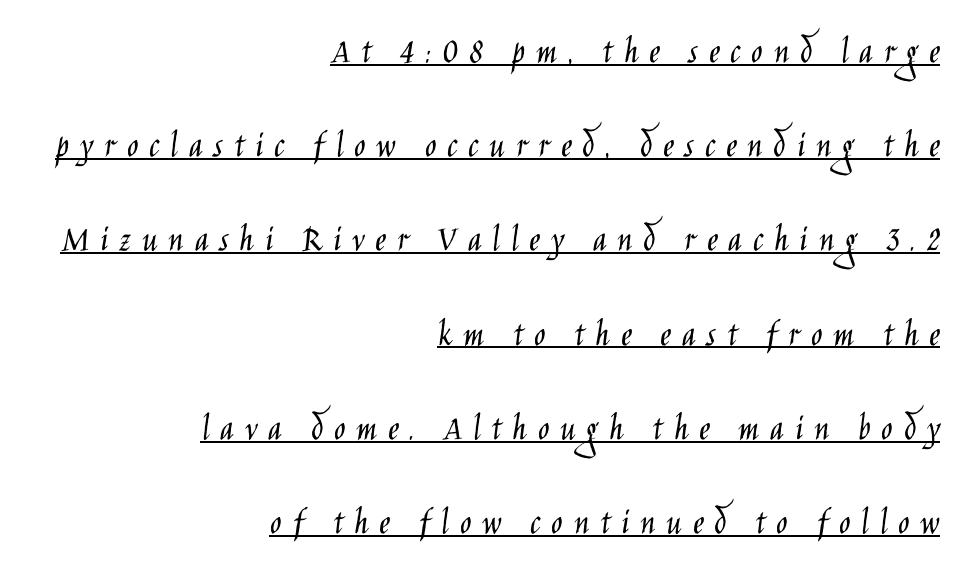
Regarding leading, the lines here are spaced well apart. Somebody hit Ctrl+U on this one — the words are underlined. Note: no serifs on the glyphs. These lines stack with their right ends in a neat column. Proportional: the letters do not fall into vertical columns. Between one letter and the next there's a generous, obvious gap.
